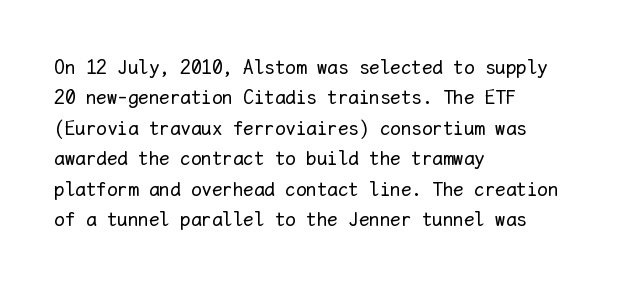
{"italic": "no", "bold": "no", "underline": "no", "align": "left", "line_spacing": "normal", "line_spacing_ratio": 1.45, "letter_spacing": "normal", "letter_spacing_em": 0.0, "glyph_px": 21}
